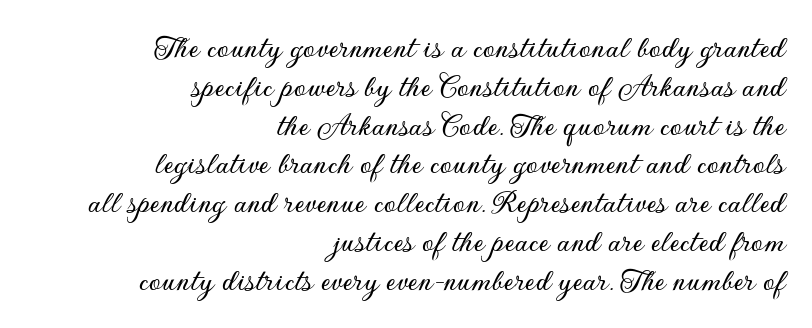
{"serif": "no", "width": "normal", "stroke_contrast": "low", "x_height": "small", "monospaced": "no", "underline": "no", "align": "right", "line_spacing": "tight", "line_spacing_ratio": 1.14, "letter_spacing": "normal", "letter_spacing_em": 0.0, "glyph_px": 34}
